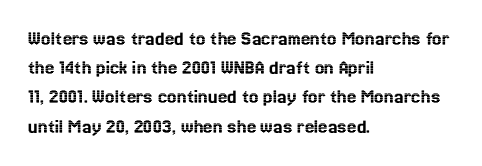
{"italic": "no", "underline": "no", "align": "left", "line_spacing": "normal", "line_spacing_ratio": 1.39, "letter_spacing": "normal", "letter_spacing_em": 0.0, "glyph_px": 21}
